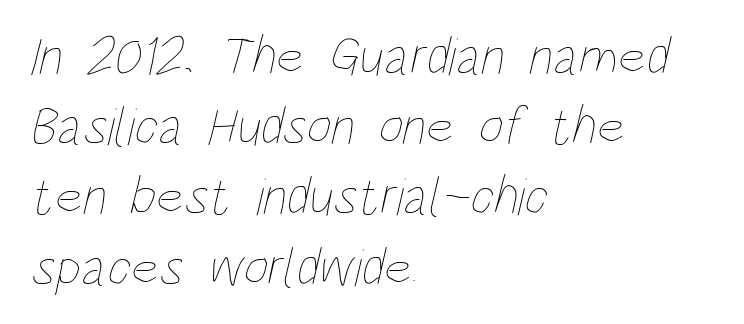
Where is the straight margin? On the left. A typesetter would call this proportional, since set widths differ per character. A normal amount of white space separates one row of letters from the next. Decoration check: the copy has no underline.
